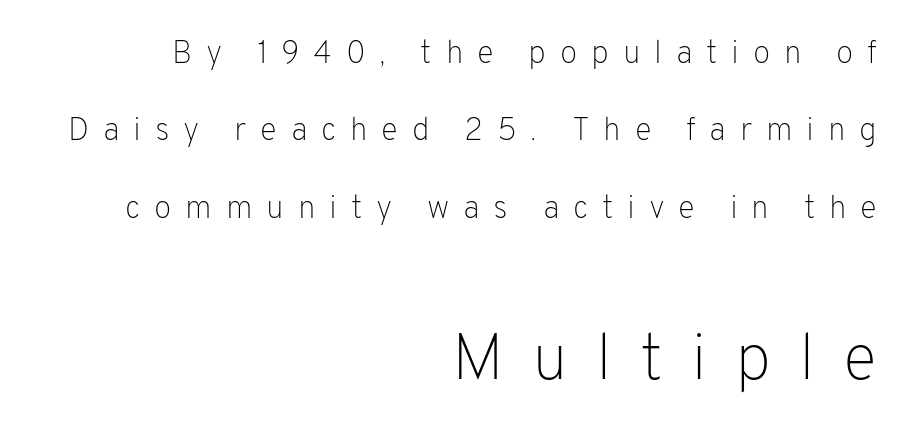
{"serif": "no", "italic": "no", "bold": "no", "weight": "light", "width": "normal", "stroke_contrast": "low", "x_height": "medium", "monospaced": "no", "underline": "no", "align": "right", "line_spacing": "loose", "line_spacing_ratio": 2.42, "letter_spacing": "wide", "letter_spacing_em": 0.43, "larger_block": "second", "size_ratio": 2.03, "glyph_px": 65}
